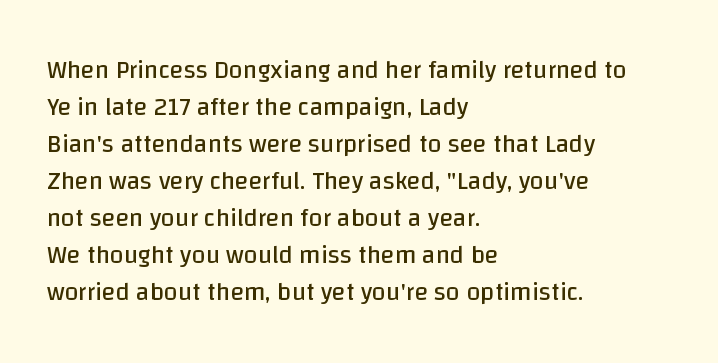
A typesetter would call this leading conventional body-copy spacing. Descender tails drop into unmarked territory. Visually the block forms a straight wall on the left and a jagged coastline on the right. Do the letters lean? They stand straight.
